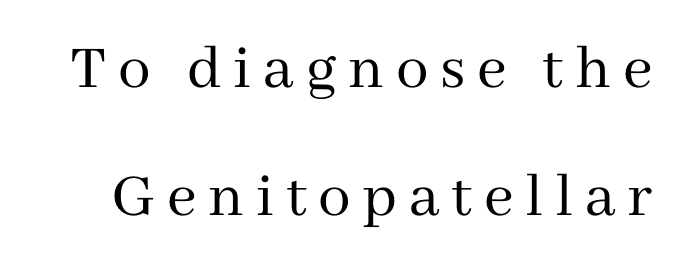
{"serif": "yes", "italic": "no", "bold": "no", "weight": "regular", "width": "normal", "stroke_contrast": "medium", "x_height": "medium", "monospaced": "no", "underline": "no", "line_spacing": "loose", "line_spacing_ratio": 1.97, "glyph_px": 65}
